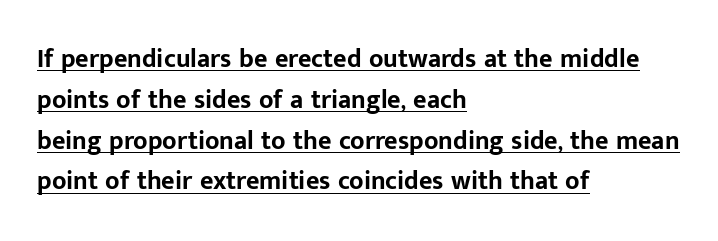
{"italic": "no", "bold": "yes", "underline": "yes", "align": "left", "line_spacing": "normal", "line_spacing_ratio": 1.57, "letter_spacing": "normal", "letter_spacing_em": 0.0, "glyph_px": 26}
